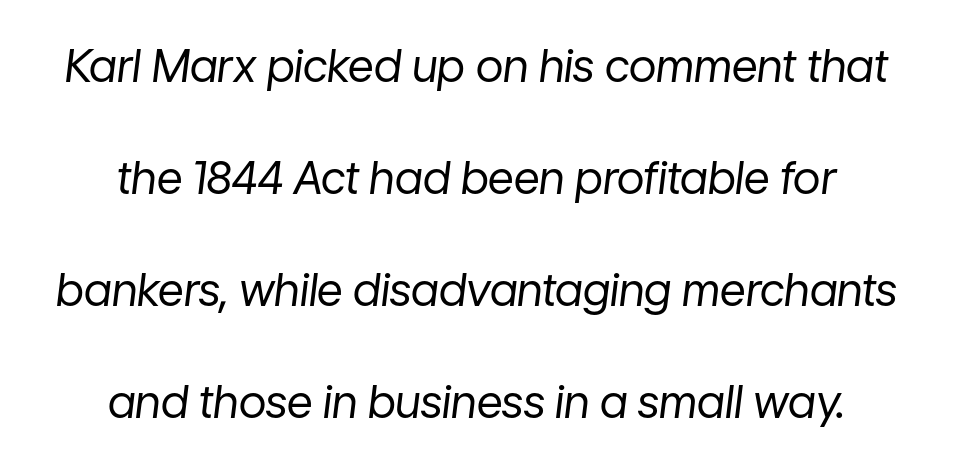
The image shows 45 px regular-weight type, italic (leaning right); set centered, loose line spacing (2.49x), normal letter spacing, not underlined; low stroke contrast and a medium x-height.
